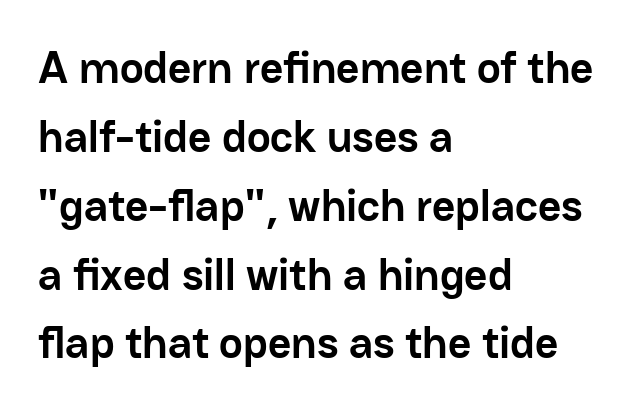
{"serif": "no", "italic": "no", "bold": "yes", "weight": "semibold", "width": "normal", "stroke_contrast": "low", "x_height": "medium", "monospaced": "no", "underline": "no", "align": "left", "line_spacing": "normal", "line_spacing_ratio": 1.53, "letter_spacing": "normal", "letter_spacing_em": 0.0, "glyph_px": 45}
